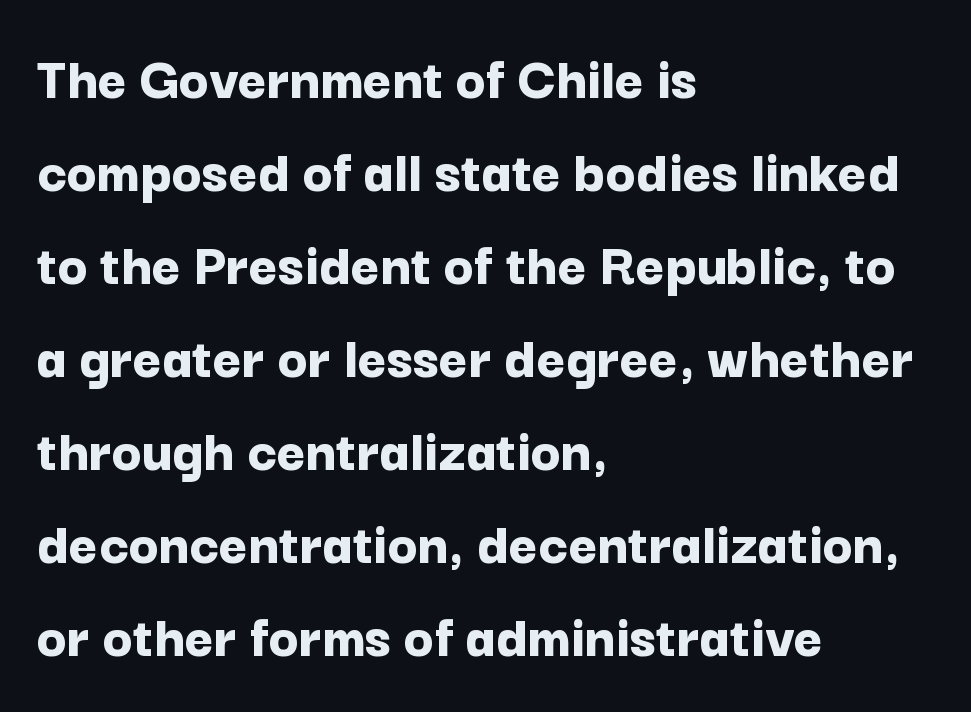
{"serif": "no", "italic": "no", "bold": "yes", "weight": "bold", "width": "normal", "stroke_contrast": "low", "x_height": "medium", "monospaced": "no", "underline": "no", "align": "left", "line_spacing": "normal", "line_spacing_ratio": 1.5, "letter_spacing": "normal", "letter_spacing_em": 0.0, "glyph_px": 62}
